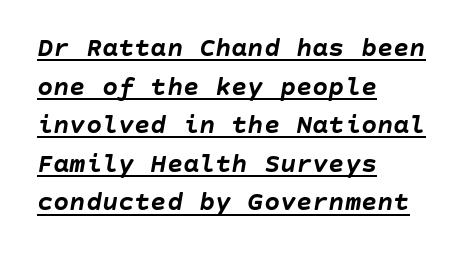
One-word summary of the alignment: left. The line texture is even and compact thanks to regular tracking. A typographer would call this underscored text. Is the type slanted? Yes — the strokes lean at a clear angle. As a designer I'd log this as weight 700, bold.
